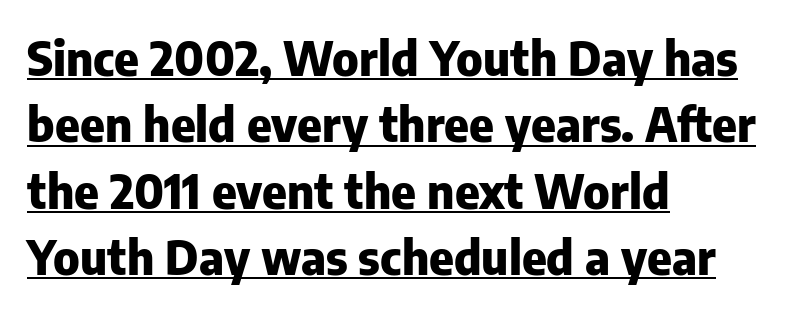
This rendering uses left alignment, leaving the right contour irregular. Inter-character spacing is left at the font's built-in metrics. These lines are rendered in a variable-pitch font. I'd call this a sans setting — the letters go barefoot. Heft: maximum for text — a bold.
